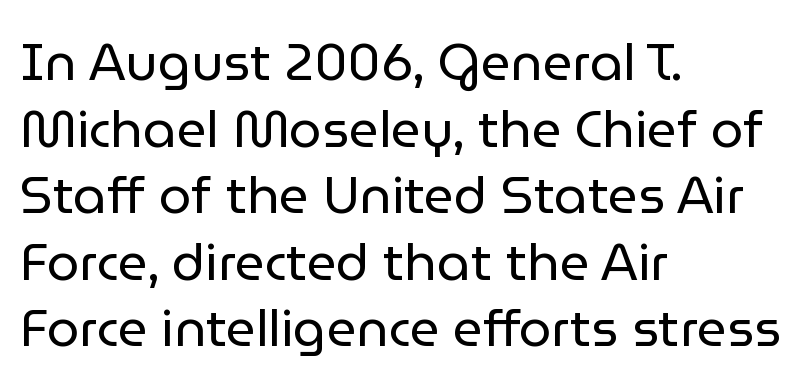
The image shows 52 px regular-weight sans-serif type, upright; set left-aligned, normal line spacing (1.28x), normal letter spacing, not underlined; low stroke contrast and a medium x-height.
